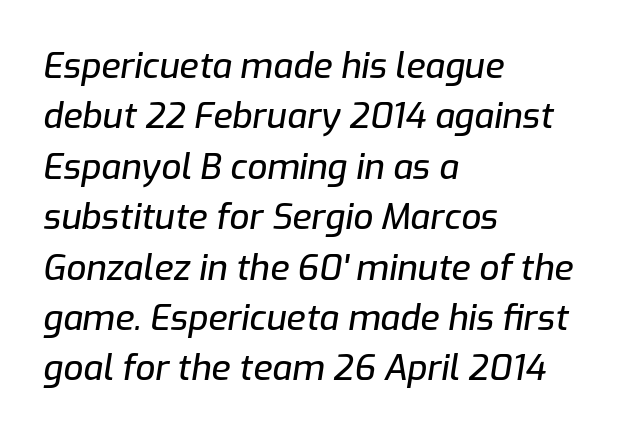
{"italic": "yes", "lean": "right", "slant_degrees": 9, "width": "normal", "stroke_contrast": "low", "x_height": "medium", "monospaced": "no", "underline": "no", "align": "left", "line_spacing": "normal", "line_spacing_ratio": 1.44, "letter_spacing": "normal", "letter_spacing_em": 0.0, "glyph_px": 35}
